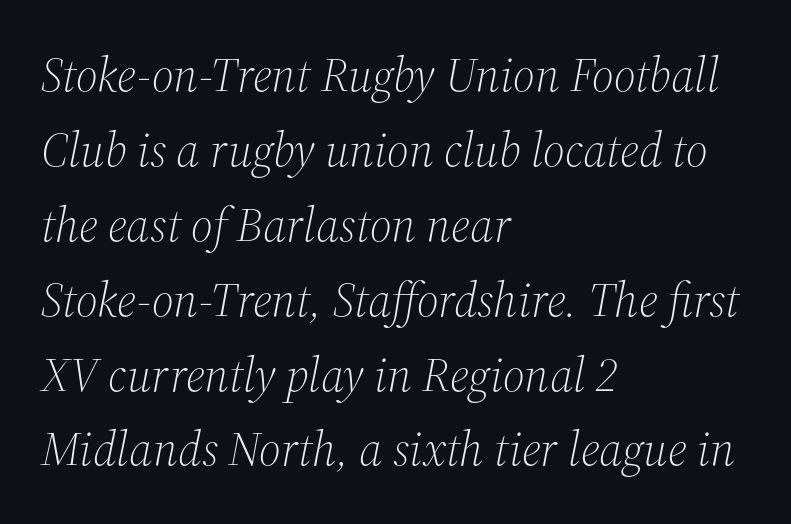
{"serif": "yes", "italic": "yes", "lean": "right", "slant_degrees": 12, "bold": "no", "weight": "light", "width": "normal", "stroke_contrast": "medium", "x_height": "medium", "monospaced": "no", "underline": "no", "align": "left", "line_spacing": "normal", "line_spacing_ratio": 1.56, "letter_spacing": "normal", "letter_spacing_em": 0.0, "glyph_px": 48}
